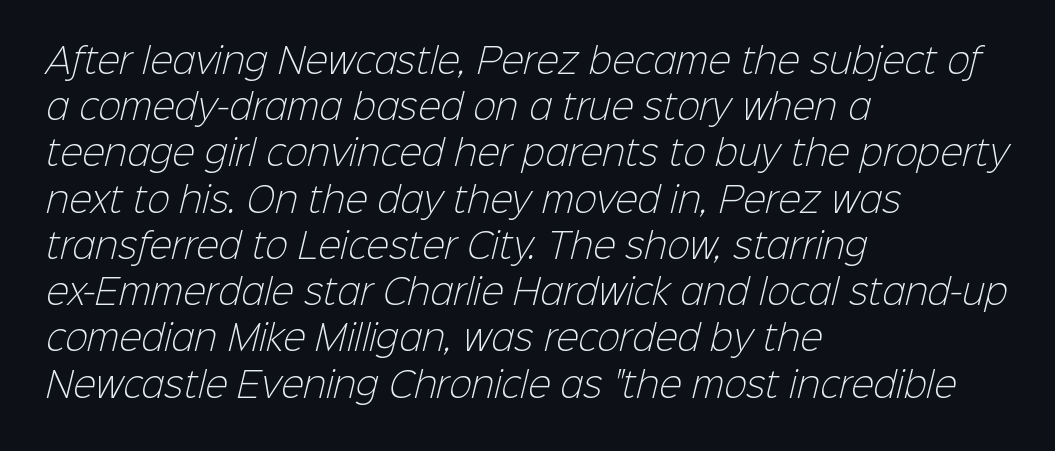
The image shows 34 px light sans-serif type; set left-aligned, normal line spacing (1.36x), normal letter spacing, not underlined; low stroke contrast and a medium x-height.
